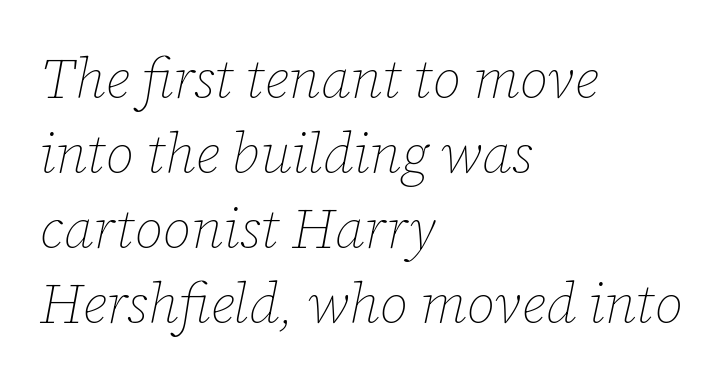
Q: Is the text bold? A: No.
Q: Is the text italic (slanted)? A: Yes, it leans right by about 12 degrees.
Q: Is the text underlined? A: No.
Q: How is the paragraph aligned? A: Left-aligned.
Q: Is the spacing between letters normal or unusually wide? A: Normal.
Q: Is the spacing between lines tight, normal or loose? A: Normal.
Q: Width (condensed, normal, or wide)? A: Normal.
Q: Stroke contrast? A: Low.
Q: x-height? A: Medium.
Q: Monospaced? A: No.
